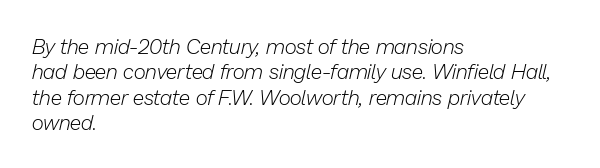
{"italic": "yes", "lean": "right", "slant_degrees": 13, "bold": "no", "underline": "no", "align": "left", "line_spacing_ratio": 1.21, "letter_spacing": "normal", "letter_spacing_em": 0.0, "glyph_px": 21}
